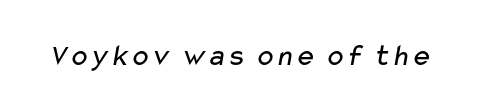
You could call the tracking neutral — neither tight nor loose. Heaviness? Minimal to ordinary, like unemphasized prose. Note the varied advance widths — an 'i' is clearly narrower than an 'm'. To sum up the face: it is a sans, with no serifs. The passage shown is not underscored anywhere.
